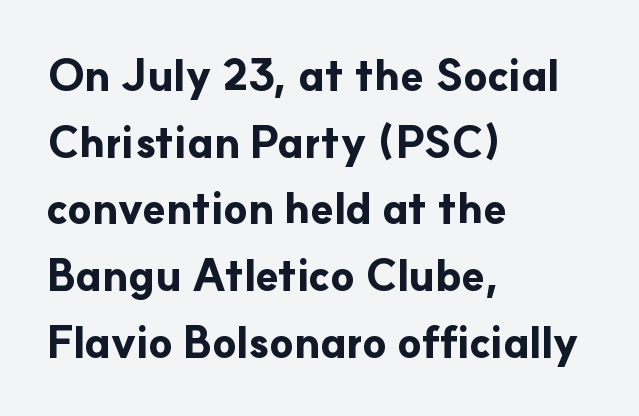
{"serif": "no", "italic": "no", "bold": "yes", "weight": "bold", "width": "normal", "stroke_contrast": "low", "x_height": "small", "monospaced": "no", "underline": "no", "align": "left", "line_spacing": "normal", "line_spacing_ratio": 1.55, "letter_spacing": "normal", "letter_spacing_em": 0.0, "glyph_px": 43}
